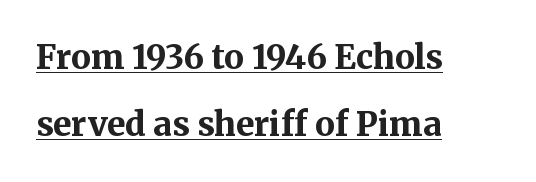
The image shows 33 px bold serif type, upright; set left-aligned, loose line spacing (2.03x), normal letter spacing, underlined; medium stroke contrast and a medium x-height.
